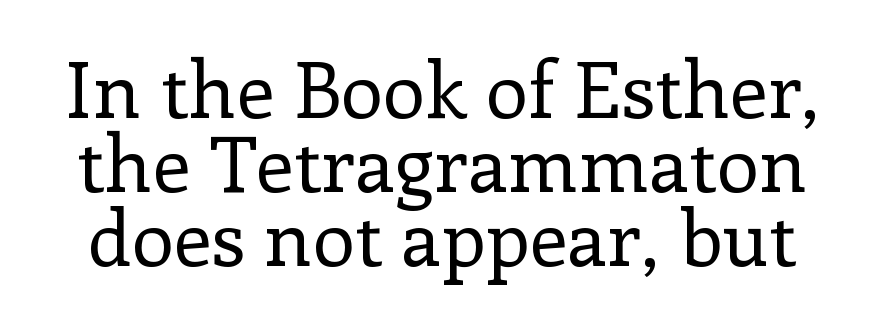
Q: Is the text bold? A: No.
Q: Is the text italic (slanted)? A: No, it is upright.
Q: Is the typeface a serif or a sans-serif typeface? A: Serif.
Q: Is the text underlined? A: No.
Q: Is the spacing between letters normal or unusually wide? A: Normal.
Q: Is the spacing between lines tight, normal or loose? A: Tight.
Q: Width (condensed, normal, or wide)? A: Normal.
Q: Stroke contrast? A: Low.
Q: x-height? A: Medium.
Q: Monospaced? A: No.
